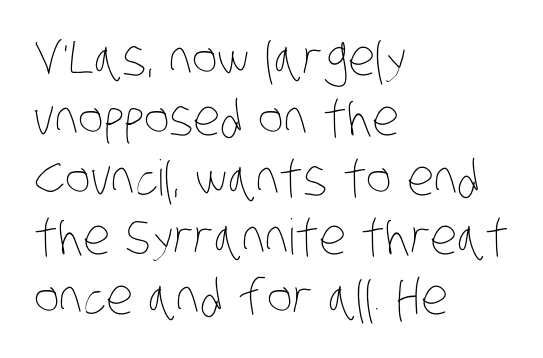
{"bold": "no", "weight": "thin", "width": "condensed", "stroke_contrast": "low", "x_height": "large", "monospaced": "no", "underline": "no", "align": "left", "line_spacing_ratio": 1.22, "letter_spacing": "normal", "letter_spacing_em": 0.0, "glyph_px": 49}
